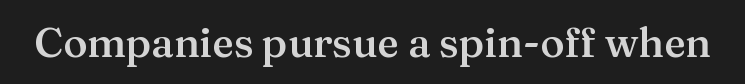
The face used here is rendered with its standard letterfit. Ordinary non-slanted type is in use. Slightly chunky letters — semibold, I'd say, not full bold. The font family rendered here belongs to the serif group.
